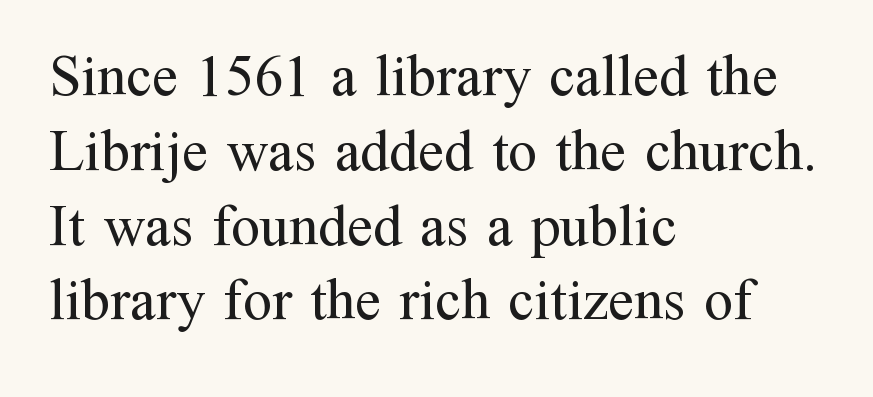
The image shows 58 px regular-weight serif type, upright; set left-aligned, normal line spacing (1.29x), normal letter spacing, not underlined; medium stroke contrast and a medium x-height.
